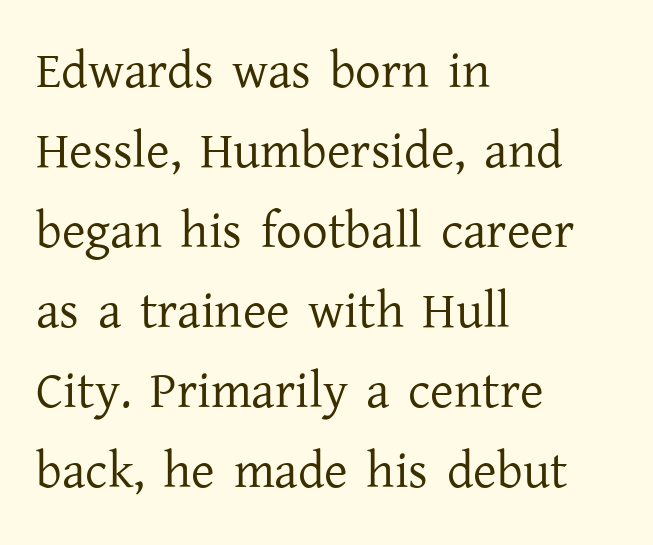
{"serif": "yes", "italic": "no", "bold": "no", "weight": "regular", "width": "normal", "stroke_contrast": "low", "x_height": "medium", "monospaced": "no", "underline": "no", "align": "left", "line_spacing": "normal", "line_spacing_ratio": 1.57, "letter_spacing": "normal", "letter_spacing_em": 0.0, "glyph_px": 51}
